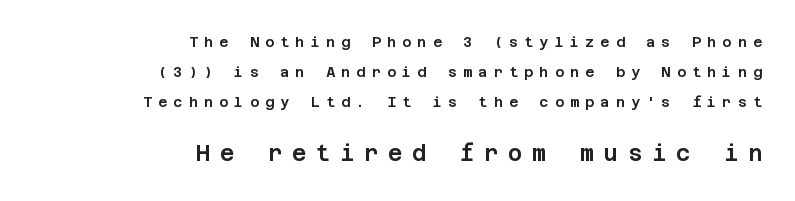
The image shows 22 px text type, upright; set right-aligned, loose line spacing (2.13x), unusually wide letter spacing (+0.44 em), not underlined; the second (bottom) block is 1.57x larger.
